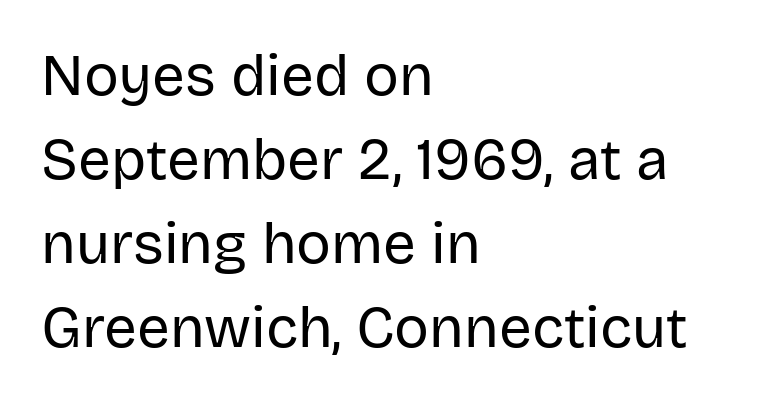
The image shows 58 px regular-weight sans-serif type, upright; set left-aligned, normal line spacing (1.45x), normal letter spacing, not underlined; low stroke contrast and a large x-height.
